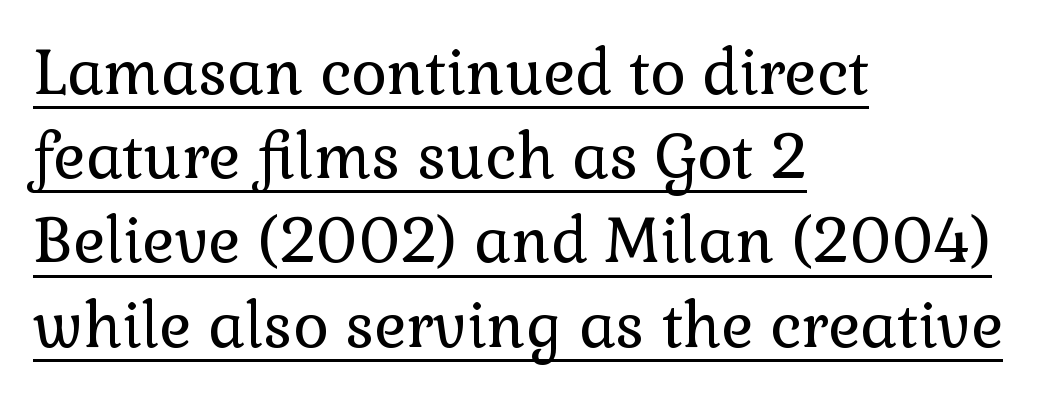
The image shows 61 px regular-weight serif type, upright; set left-aligned, normal line spacing (1.38x), normal letter spacing, underlined; a medium x-height.
